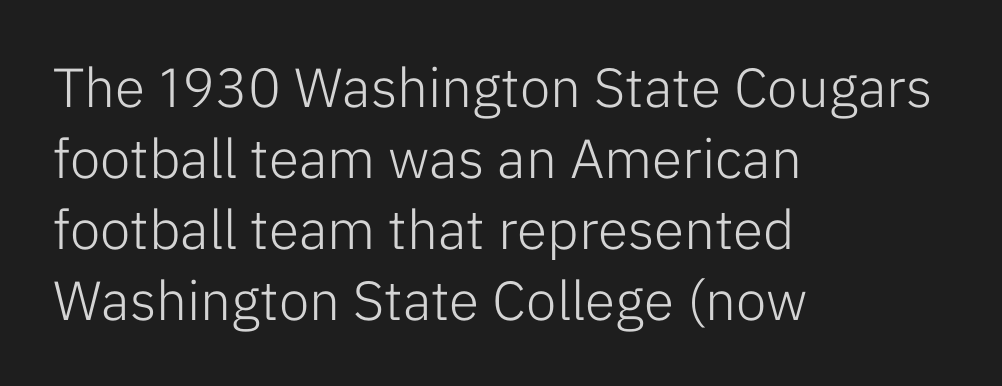
{"serif": "no", "italic": "no", "bold": "no", "weight": "light", "width": "normal", "stroke_contrast": "low", "x_height": "medium", "monospaced": "no", "underline": "no", "align": "left", "line_spacing": "normal", "line_spacing_ratio": 1.29, "letter_spacing": "normal", "letter_spacing_em": 0.0, "glyph_px": 55}
